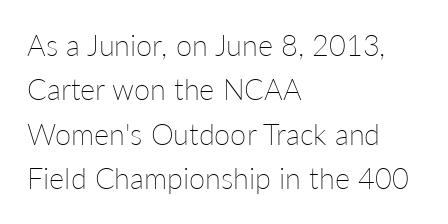
{"italic": "no", "bold": "no", "weight": "thin", "width": "normal", "stroke_contrast": "low", "x_height": "medium", "monospaced": "no", "underline": "no", "align": "left", "line_spacing": "normal", "line_spacing_ratio": 1.53, "letter_spacing": "normal", "letter_spacing_em": 0.0, "glyph_px": 29}
